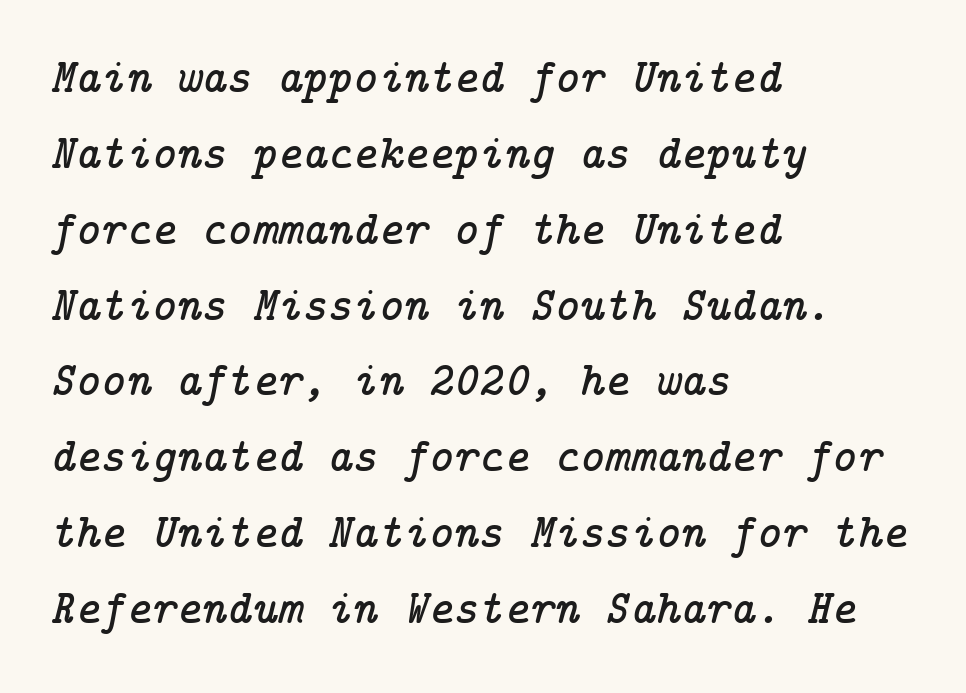
The image shows 48 px serif type, italic (leaning right); set left-aligned, normal line spacing (1.58x), normal letter spacing, not underlined; low stroke contrast and a medium x-height.
